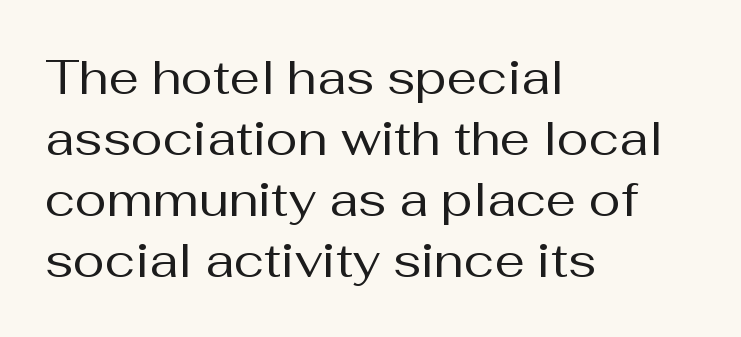
{"serif": "no", "italic": "no", "bold": "no", "weight": "regular", "width": "normal", "stroke_contrast": "medium", "x_height": "medium", "monospaced": "no", "underline": "no", "align": "left", "line_spacing": "normal", "line_spacing_ratio": 1.27, "letter_spacing": "normal", "letter_spacing_em": 0.0, "glyph_px": 48}
